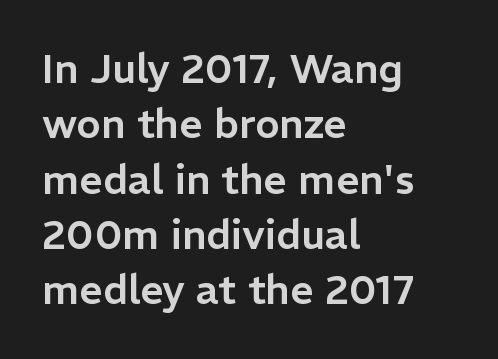
The image shows 41 px sans-serif type, upright; set left-aligned, normal line spacing (1.35x), normal letter spacing, not underlined; low stroke contrast and a medium x-height.
